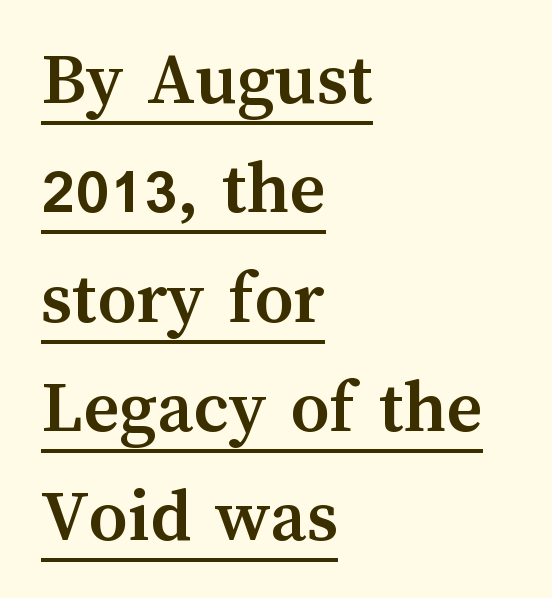
Proportional: the letters do not fall into vertical columns. The lettering is marked with a stroke running underneath it. The letters are bold, with thick, heavy strokes. Characters follow at the spacing the type designer built in. Leading: standard. Reading down the block, your eye returns to a fixed left position each line.
